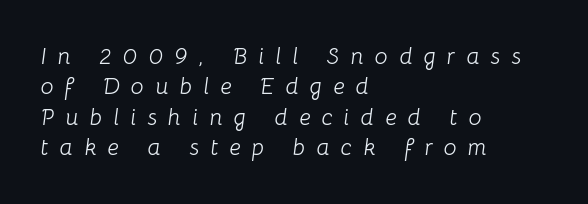
The image shows 23 px text type, italic (leaning right); set left-aligned, normal line spacing (1.32x), unusually wide letter spacing (+0.49 em), not underlined.
